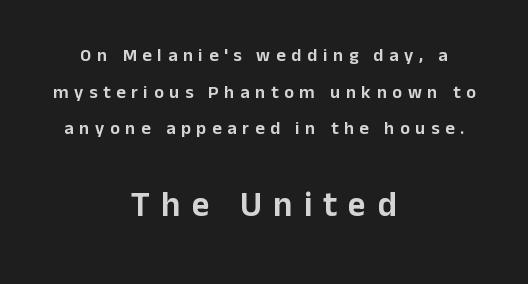
The image shows 35 px sans-serif type, upright; set centered, loose line spacing (2.04x), unusually wide letter spacing (+0.32 em), not underlined; the second (bottom) block is 1.94x larger; low stroke contrast and a medium x-height.
